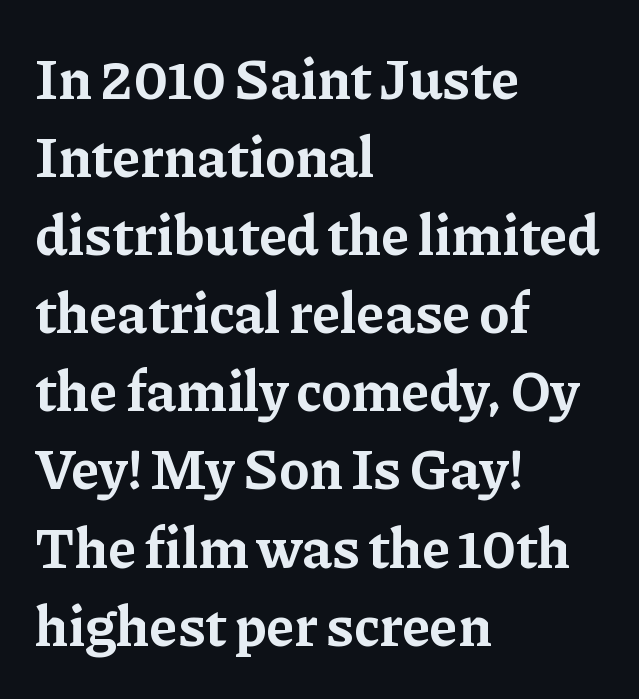
{"serif": "yes", "italic": "no", "bold": "yes", "weight": "bold", "width": "normal", "stroke_contrast": "low", "x_height": "medium", "monospaced": "no", "underline": "no", "align": "left", "line_spacing": "normal", "line_spacing_ratio": 1.37, "letter_spacing": "normal", "letter_spacing_em": 0.0, "glyph_px": 57}
